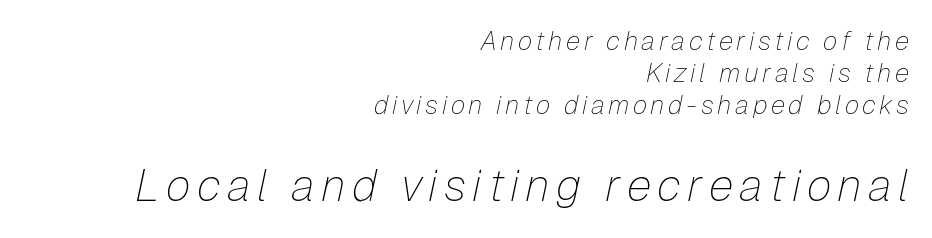
{"italic": "yes", "lean": "right", "slant_degrees": 12, "bold": "no", "weight": "thin", "width": "normal", "stroke_contrast": "low", "x_height": "medium", "monospaced": "no", "underline": "no", "align": "right", "line_spacing_ratio": 1.23, "larger_block": "second", "size_ratio": 1.73, "glyph_px": 45}
